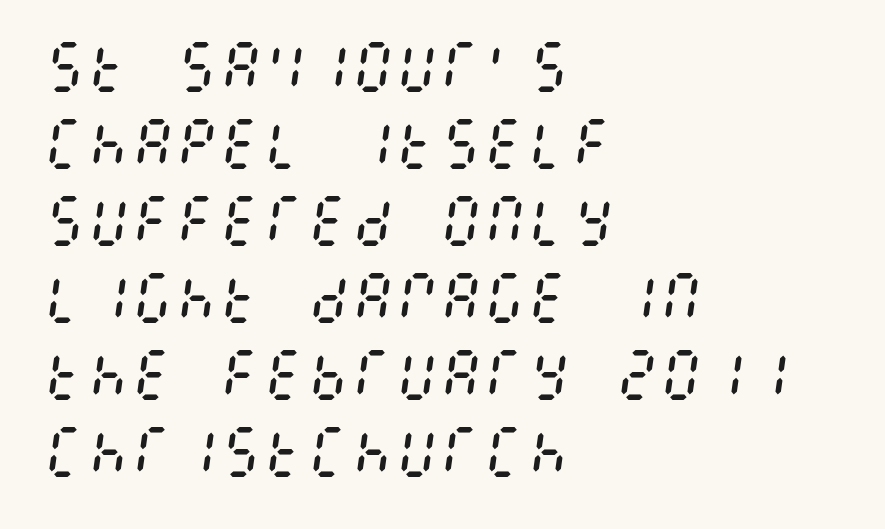
The image shows 55 px regular-weight, condensed type, italic (leaning right); set left-aligned, normal line spacing (1.4x), normal letter spacing, not underlined; medium stroke contrast and a large x-height.
